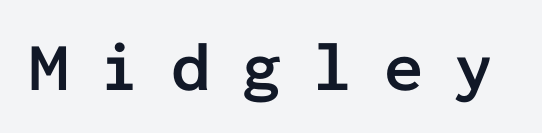
The image shows 70 px semibold sans-serif type, upright, monospaced; set unusually wide letter spacing (+0.45 em), not underlined; low stroke contrast and a medium x-height.
